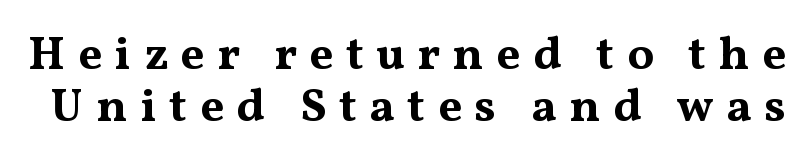
Note: serifs present on the glyphs. Quick note: underline off. Proportional: the letters do not fall into vertical columns. Characters remain perfectly vertical along every line. The type is letterspaced generously, with wide tracking. Does the leading feel generous? Not at all — it's pinched.
